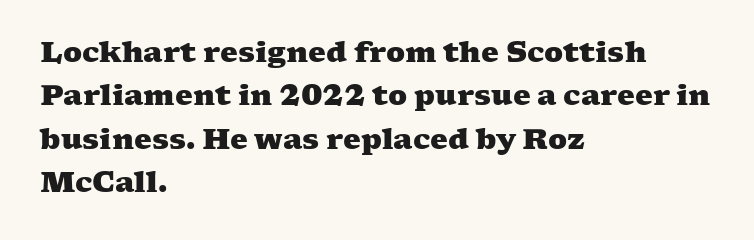
{"serif": "yes", "bold": "yes", "weight": "heavy", "width": "wide", "stroke_contrast": "medium", "x_height": "medium", "monospaced": "no", "underline": "no", "align": "left", "line_spacing": "normal", "line_spacing_ratio": 1.55, "letter_spacing": "normal", "letter_spacing_em": 0.0, "glyph_px": 28}
